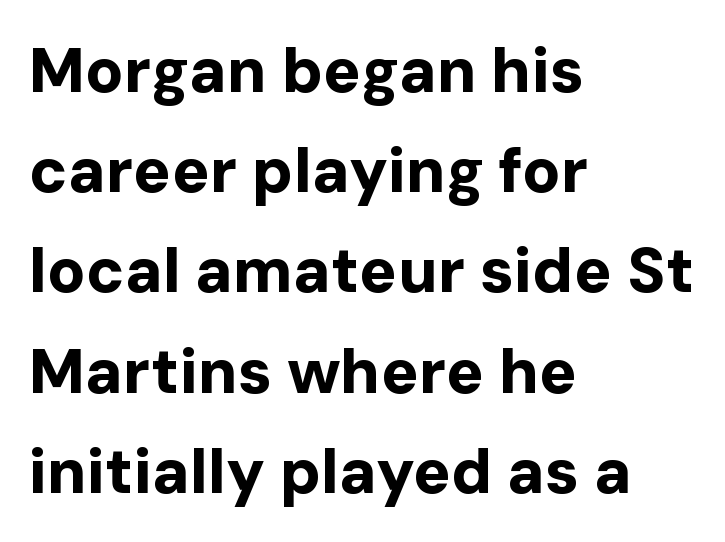
The image shows 63 px bold sans-serif type, upright; set left-aligned, normal line spacing (1.59x), normal letter spacing, not underlined; low stroke contrast and a medium x-height.
